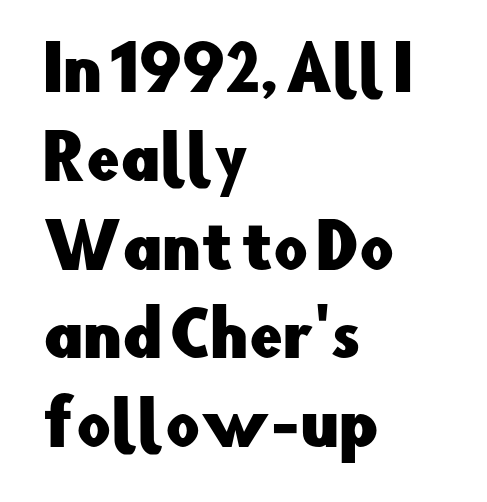
{"serif": "no", "italic": "no", "width": "normal", "stroke_contrast": "low", "x_height": "small", "monospaced": "no", "underline": "no", "align": "left", "line_spacing": "normal", "line_spacing_ratio": 1.48, "letter_spacing": "normal", "letter_spacing_em": 0.0, "glyph_px": 60}
